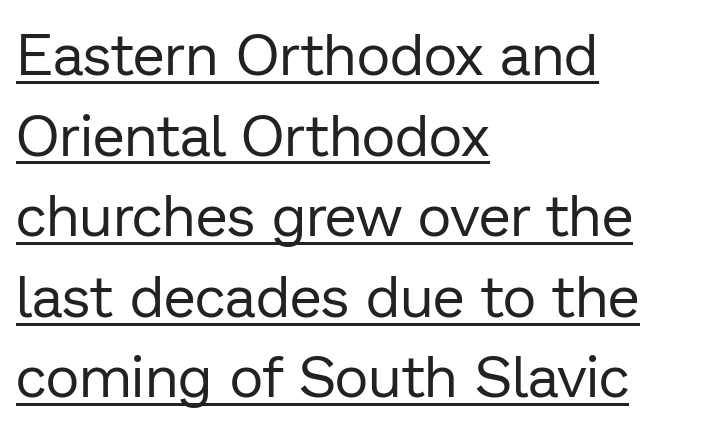
The image shows 58 px regular-weight sans-serif type, upright; set left-aligned, normal line spacing (1.39x), normal letter spacing, underlined; low stroke contrast and a medium x-height.
